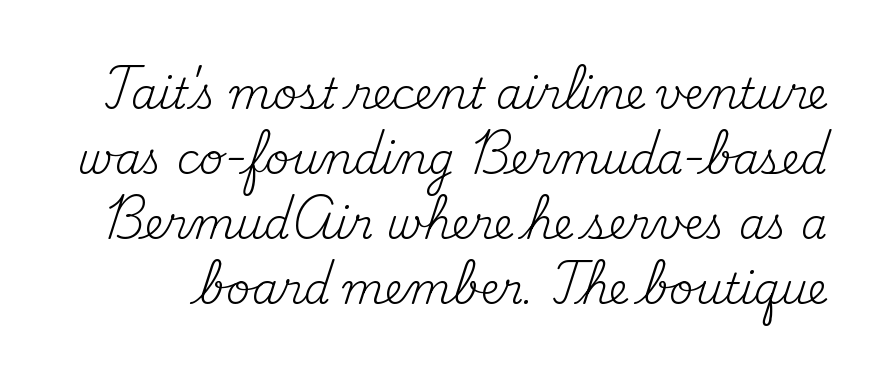
{"serif": "yes", "bold": "no", "weight": "regular", "width": "normal", "stroke_contrast": "medium", "x_height": "small", "monospaced": "no", "underline": "no", "line_spacing": "normal", "line_spacing_ratio": 1.55, "letter_spacing": "normal", "letter_spacing_em": 0.0, "glyph_px": 42}
